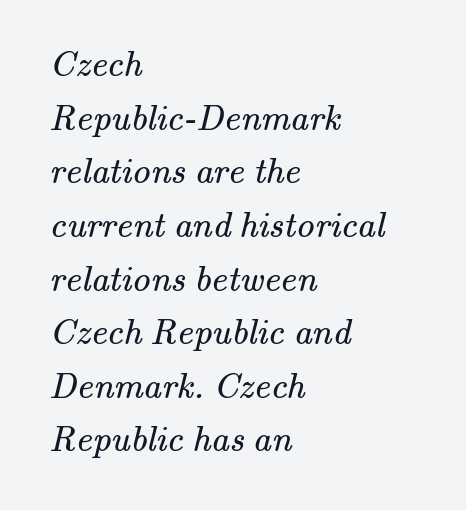
Q: Is the text bold? A: No.
Q: Is the typeface a serif or a sans-serif typeface? A: Serif.
Q: Is the text underlined? A: No.
Q: How is the paragraph aligned? A: Left-aligned.
Q: Is the spacing between letters normal or unusually wide? A: Normal.
Q: Is the spacing between lines tight, normal or loose? A: Normal.
Q: Width (condensed, normal, or wide)? A: Normal.
Q: Stroke contrast? A: Medium.
Q: x-height? A: Small.
Q: Monospaced? A: No.
